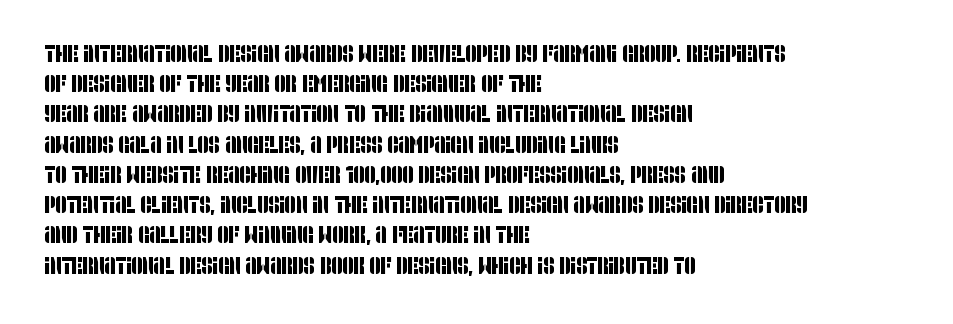
Each new line begins a customary step beneath the previous one. This rendering features lettering with no underline. This rendering uses left alignment, leaving the right contour irregular. How are the letters spaced? Ordinarily, with no added tracking.
